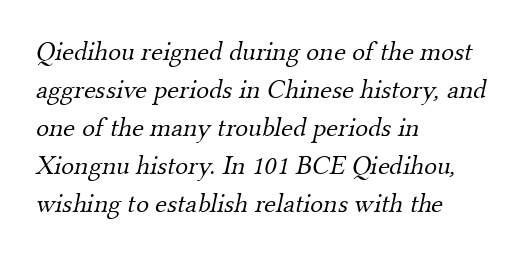
Ink coverage per letter is moderate at most. Descender tails drop into unmarked territory. The line-height multiplier appears to be the usual default. Is the block centered? No — it sits flush against the left margin.
